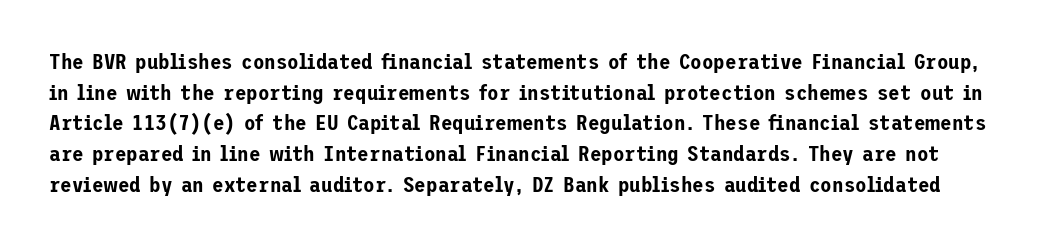
{"italic": "no", "underline": "no", "line_spacing": "normal", "line_spacing_ratio": 1.46, "letter_spacing": "normal", "letter_spacing_em": 0.0, "glyph_px": 21}
